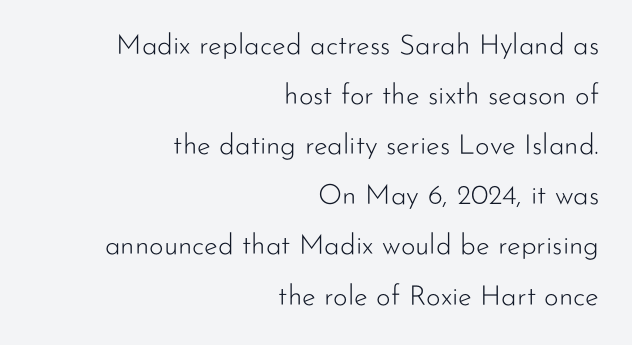
Q: Is the text bold? A: No.
Q: Is the text italic (slanted)? A: No, it is upright.
Q: Is the typeface a serif or a sans-serif typeface? A: Sans-serif.
Q: Is the text underlined? A: No.
Q: How is the paragraph aligned? A: Right-aligned.
Q: Is the spacing between letters normal or unusually wide? A: Normal.
Q: Width (condensed, normal, or wide)? A: Normal.
Q: Stroke contrast? A: Low.
Q: x-height? A: Small.
Q: Monospaced? A: No.
